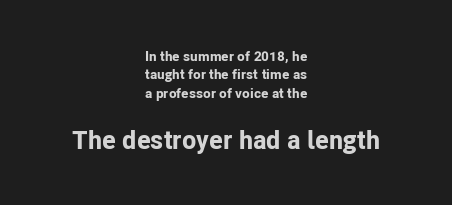
Q: Is the text bold? A: Yes.
Q: Is the text italic (slanted)? A: No, it is upright.
Q: Is the text underlined? A: No.
Q: How is the paragraph aligned? A: Centered.
Q: Is the spacing between letters normal or unusually wide? A: Normal.
Q: Is the spacing between lines tight, normal or loose? A: Normal.
Q: Which block of text is set in a larger size, the first (top) or the second (bottom)? A: The second (bottom) one.
